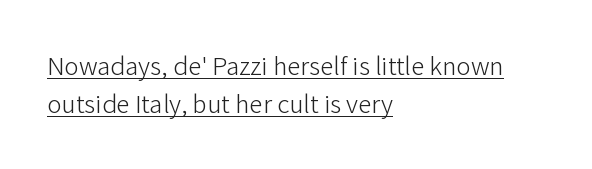
Reading down the column, the eye jumps a familiar distance to each next line. The lines in this sample share a left origin and differ only in where they stop. The font's upright variant was chosen for this text. Compared with undecorated copy, this sample adds a rule below the words. Nobody touched the tracking dial on this one.
